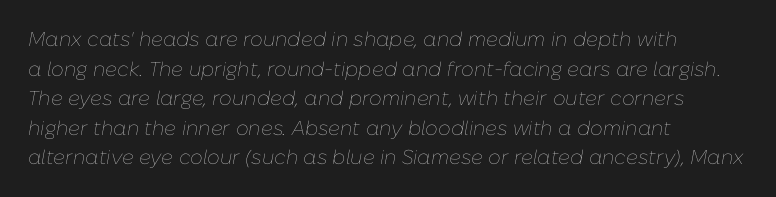
The image shows 20 px text type, italic (leaning right); set left-aligned, normal line spacing (1.48x), normal letter spacing, not underlined.
